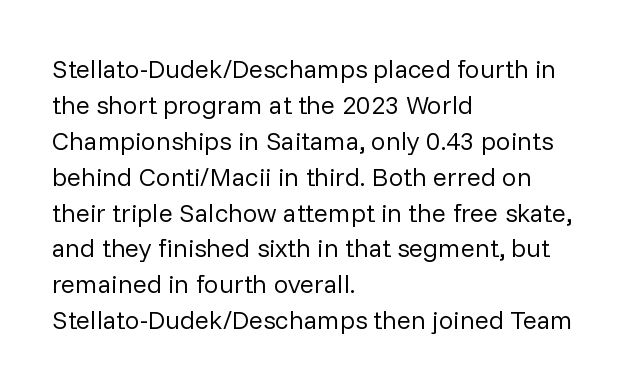
Q: Is the text bold? A: No.
Q: Is the text italic (slanted)? A: No, it is upright.
Q: Is the text underlined? A: No.
Q: How is the paragraph aligned? A: Left-aligned.
Q: Is the spacing between letters normal or unusually wide? A: Normal.
Q: Is the spacing between lines tight, normal or loose? A: Normal.
